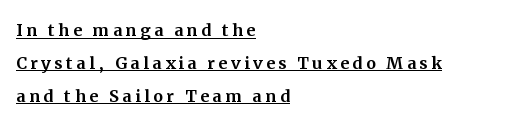
Emphasis is given by a line drawn under the lettering. Italic? Not at all — the glyphs are vertical. Successive baselines arrive at the customary interval. The lines are quadded left.
